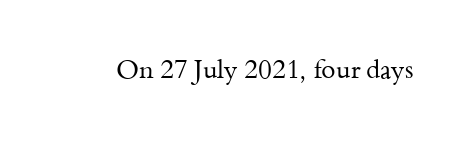
The image shows 26 px text type, upright; set normal letter spacing, not underlined.
